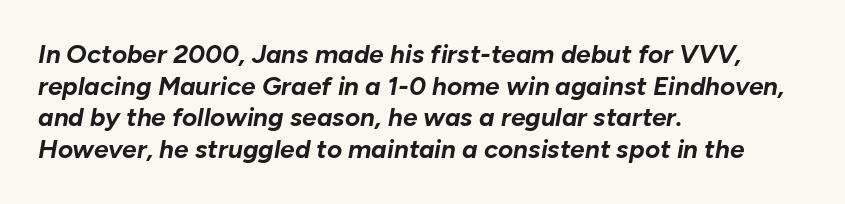
Q: Is the text bold? A: Yes.
Q: Is the text italic (slanted)? A: Yes, it leans right by about 10 degrees.
Q: Is the text underlined? A: No.
Q: How is the paragraph aligned? A: Left-aligned.
Q: Is the spacing between letters normal or unusually wide? A: Normal.
